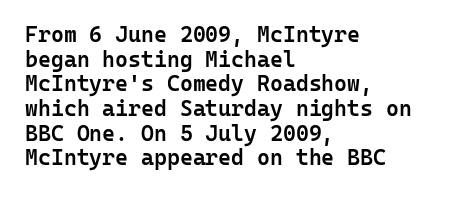
Q: Is the text bold? A: Semi-bold.
Q: Is the text italic (slanted)? A: No, it is upright.
Q: Is the text underlined? A: No.
Q: How is the paragraph aligned? A: Left-aligned.
Q: Is the spacing between letters normal or unusually wide? A: Normal.
Q: Is the spacing between lines tight, normal or loose? A: Tight.
